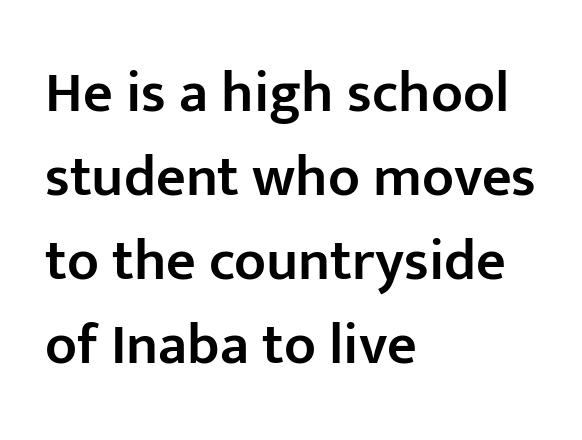
The image shows 58 px semibold sans-serif type, upright; set left-aligned, normal line spacing (1.45x), normal letter spacing, not underlined; low stroke contrast and a medium x-height.
